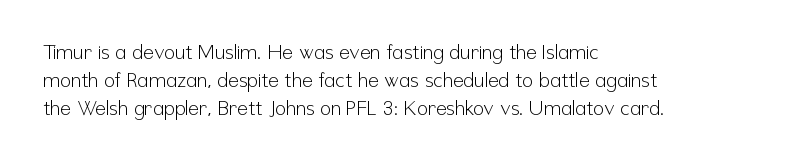
Nobody drew a line under any word here. When letters stand straight like this, we call the style roman or upright. The lines sit at an ordinary, default distance from one another. Summary of weight: not heavy and not bold.
